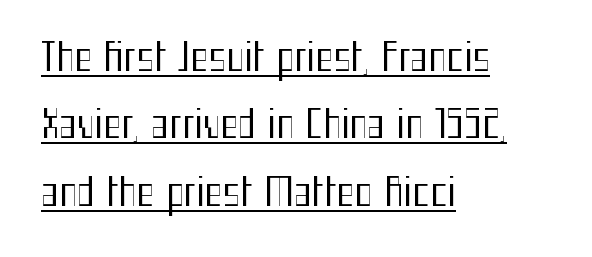
The font is comparable to plain body text, perhaps lighter. The letters carry no serifs — their stems end cleanly without finishing strokes. Style check: upright. The face used here is rendered with its standard letterfit.
